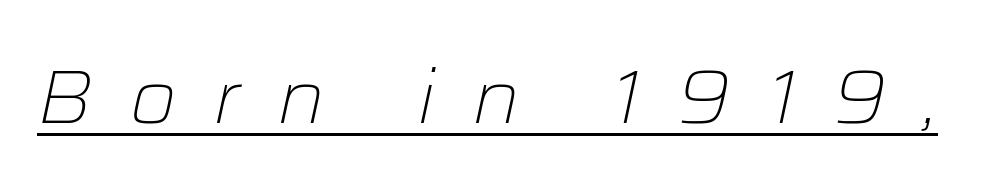
The image shows 75 px light type, italic (leaning right); set unusually wide letter spacing (+0.49 em), underlined; low stroke contrast and a medium x-height.
